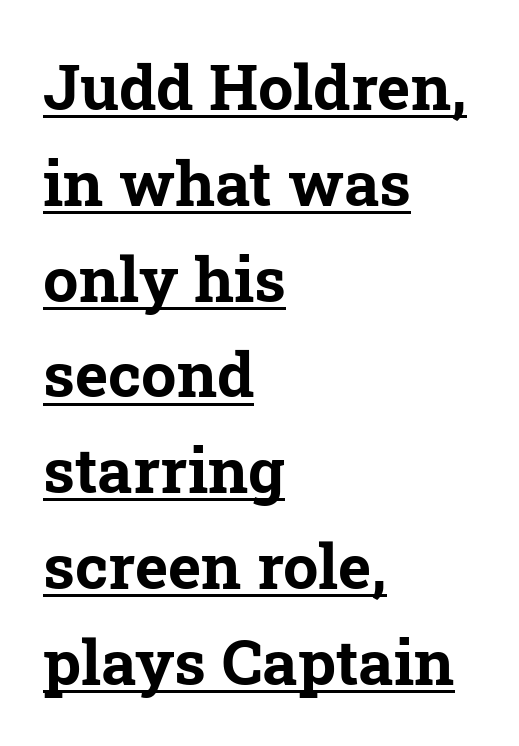
This sample keeps an unexceptional amount of space between lines. Each glyph is drawn with heavy, bold strokes. Character widths vary here, with narrow letters taking less room than wide ones. Type style note: has serifs. There is no visible air inserted between adjacent glyphs.
